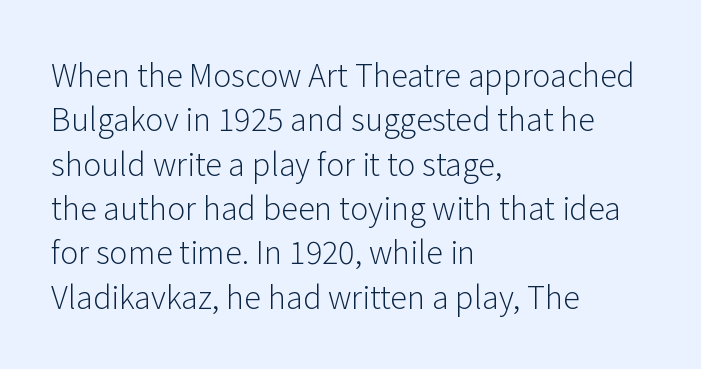
{"serif": "no", "italic": "no", "bold": "no", "weight": "light", "width": "normal", "stroke_contrast": "low", "x_height": "medium", "monospaced": "no", "underline": "no", "align": "left", "line_spacing": "normal", "line_spacing_ratio": 1.43, "letter_spacing": "normal", "letter_spacing_em": 0.0, "glyph_px": 31}
